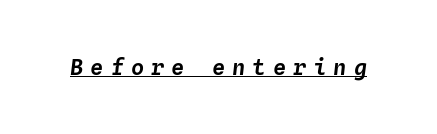
The image shows 22 px text type, italic (leaning right); set unusually wide letter spacing (+0.32 em), underlined.
